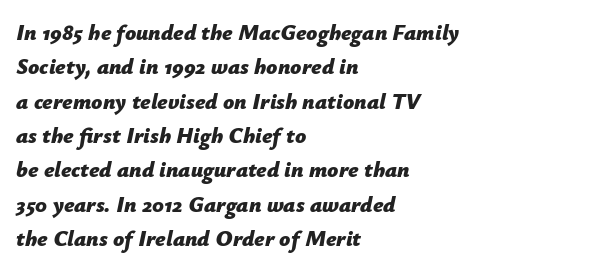
{"italic": "yes", "lean": "right", "slant_degrees": 12, "bold": "yes", "underline": "no", "align": "left", "line_spacing": "normal", "line_spacing_ratio": 1.56, "letter_spacing": "normal", "letter_spacing_em": 0.0, "glyph_px": 22}
